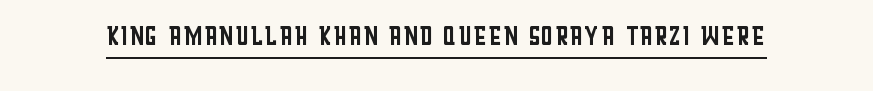
The rendering keeps characters at their native spacing. Type style note: lacks serifs. Here the designer chose a conventional face with non-uniform glyph widths. A quiet, ordinary-to-light weight characterises the typeface.
